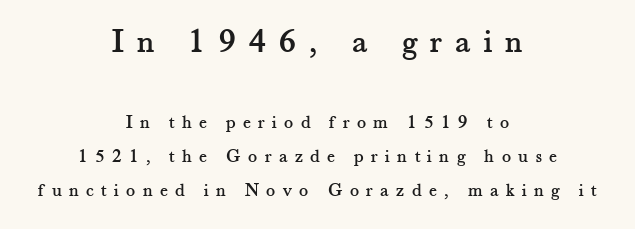
Q: Is the text italic (slanted)? A: No, it is upright.
Q: Is the typeface a serif or a sans-serif typeface? A: Serif.
Q: Is the text underlined? A: No.
Q: How is the paragraph aligned? A: Centered.
Q: Is the spacing between letters normal or unusually wide? A: Unusually wide.
Q: Which block of text is set in a larger size, the first (top) or the second (bottom)? A: The first (top) one.
Q: Width (condensed, normal, or wide)? A: Normal.
Q: Stroke contrast? A: Medium.
Q: x-height? A: Small.
Q: Monospaced? A: No.
